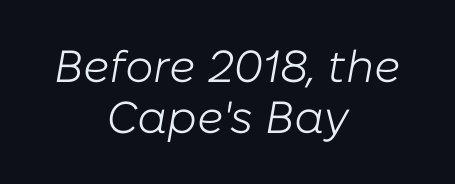
Q: Is the text bold? A: No.
Q: Is the text italic (slanted)? A: Yes, it leans right by about 10 degrees.
Q: Is the text underlined? A: No.
Q: How is the paragraph aligned? A: Centered.
Q: Is the spacing between letters normal or unusually wide? A: Normal.
Q: Is the spacing between lines tight, normal or loose? A: Tight.
Q: Width (condensed, normal, or wide)? A: Normal.
Q: Stroke contrast? A: Low.
Q: x-height? A: Medium.
Q: Monospaced? A: No.
